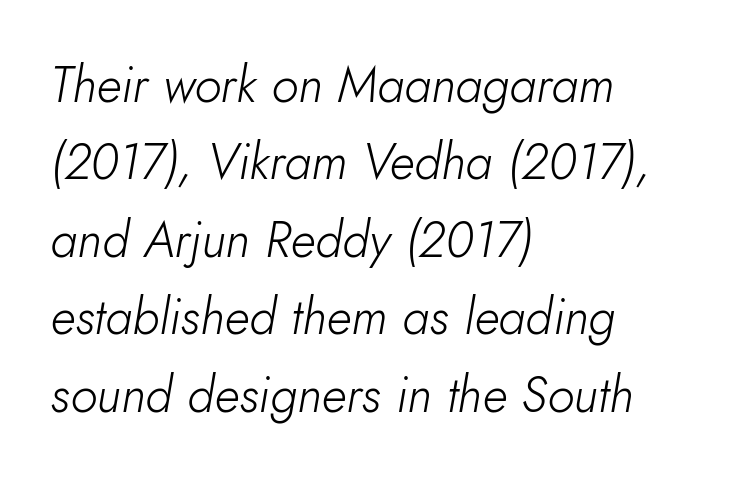
Standard letterfit; no display-style spreading of the glyphs. Compared with typical paragraphs, the rows here are spaced about the same. The glyphs look as if they've been sheared to an angle. Alignment: flush left. Bare-footed words on every line. Looks like regular typesetting: each glyph gets only the width it needs.
